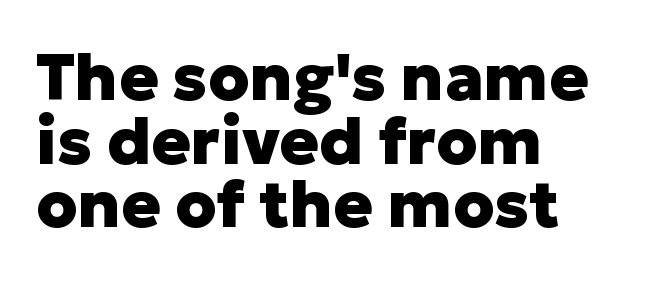
Q: Is the text bold? A: Yes.
Q: Is the text italic (slanted)? A: No, it is upright.
Q: Is the typeface a serif or a sans-serif typeface? A: Sans-serif.
Q: Is the text underlined? A: No.
Q: How is the paragraph aligned? A: Left-aligned.
Q: Is the spacing between letters normal or unusually wide? A: Normal.
Q: Is the spacing between lines tight, normal or loose? A: Tight.
Q: Width (condensed, normal, or wide)? A: Normal.
Q: Stroke contrast? A: Low.
Q: x-height? A: Medium.
Q: Monospaced? A: No.
